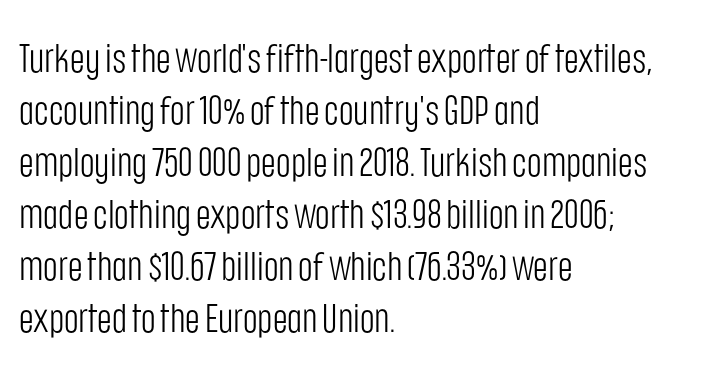
{"serif": "no", "italic": "no", "bold": "no", "weight": "light", "width": "condensed", "stroke_contrast": "low", "x_height": "large", "monospaced": "no", "underline": "no", "align": "left", "line_spacing": "normal", "line_spacing_ratio": 1.3, "letter_spacing": "normal", "letter_spacing_em": 0.0, "glyph_px": 40}
